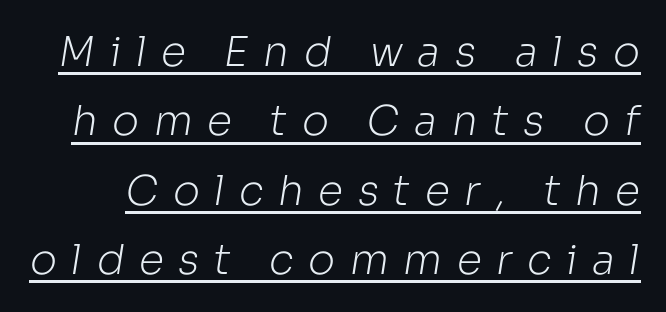
Q: Is the text bold? A: No.
Q: Is the typeface a serif or a sans-serif typeface? A: Sans-serif.
Q: Is the text underlined? A: Yes.
Q: Is the spacing between letters normal or unusually wide? A: Unusually wide.
Q: Is the spacing between lines tight, normal or loose? A: Normal.
Q: Width (condensed, normal, or wide)? A: Normal.
Q: Stroke contrast? A: Low.
Q: x-height? A: Medium.
Q: Monospaced? A: No.
